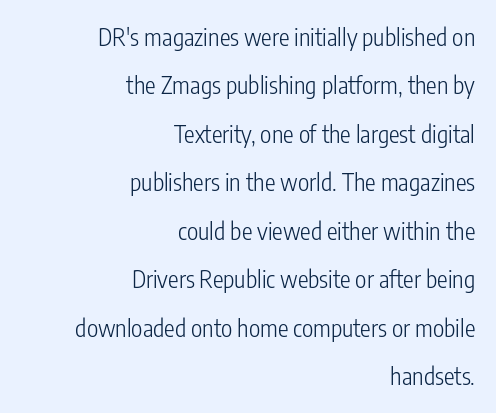
{"italic": "no", "bold": "no", "underline": "no", "align": "right", "line_spacing": "loose", "line_spacing_ratio": 2.02, "letter_spacing": "normal", "letter_spacing_em": 0.0, "glyph_px": 24}
